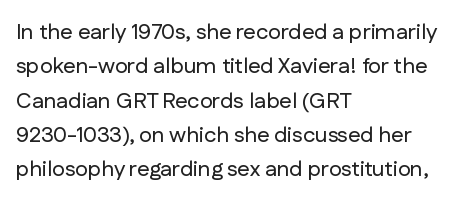
Q: Is the text italic (slanted)? A: No, it is upright.
Q: Is the text underlined? A: No.
Q: How is the paragraph aligned? A: Left-aligned.
Q: Is the spacing between letters normal or unusually wide? A: Normal.
Q: Is the spacing between lines tight, normal or loose? A: Normal.
